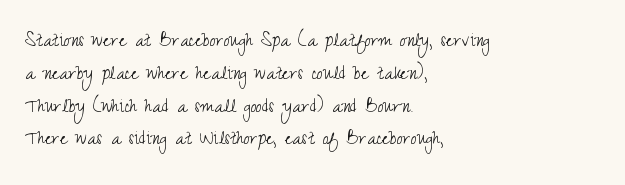
Descender tails drop into unmarked territory. Vertically, the passage feels balanced, rows spaced as you'd expect. The typesetter chose a ragged-right arrangement here. The typography opts for an upright posture over an oblique one. The rendering keeps characters at their native spacing. Stroke mass is kept to a normal reading level or below.
